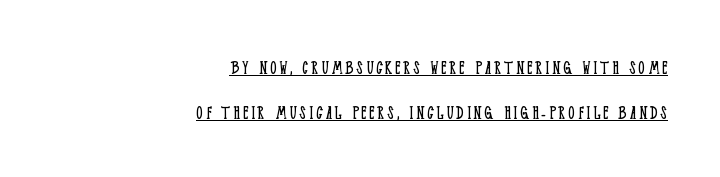
The image shows 21 px text type, upright; set right-aligned, loose line spacing (2.14x), underlined.
